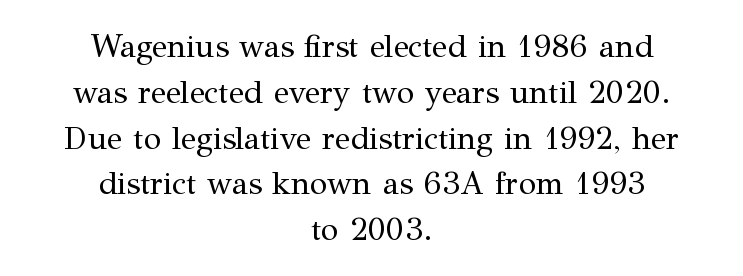
The image shows 32 px regular-weight serif type, upright; set centered, normal line spacing (1.43x), normal letter spacing, not underlined; medium stroke contrast and a medium x-height.
